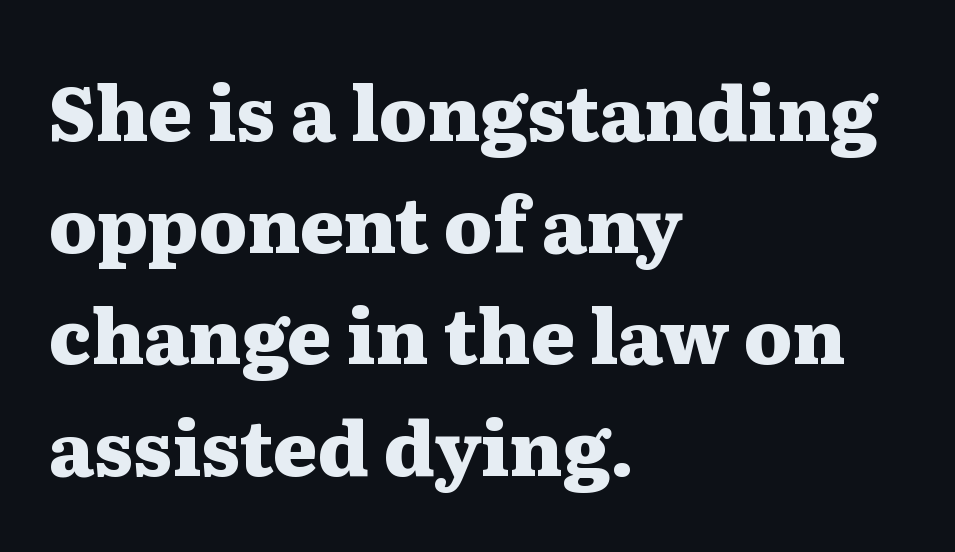
Q: Is the text bold? A: Yes.
Q: Is the text italic (slanted)? A: No, it is upright.
Q: Is the typeface a serif or a sans-serif typeface? A: Serif.
Q: Is the text underlined? A: No.
Q: How is the paragraph aligned? A: Left-aligned.
Q: Is the spacing between letters normal or unusually wide? A: Normal.
Q: Is the spacing between lines tight, normal or loose? A: Normal.
Q: Width (condensed, normal, or wide)? A: Wide.
Q: Stroke contrast? A: Medium.
Q: x-height? A: Medium.
Q: Monospaced? A: No.
